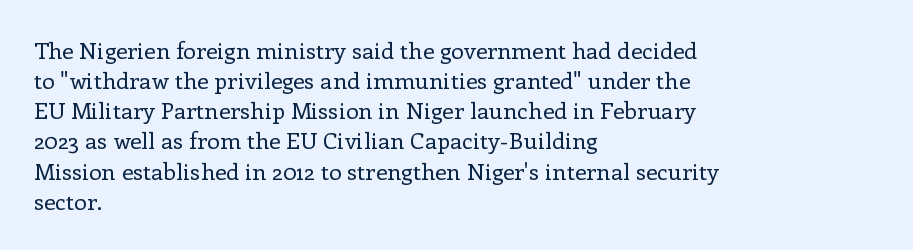
The image shows 23 px text type, upright; set left-aligned, normal line spacing (1.31x), normal letter spacing, not underlined.
